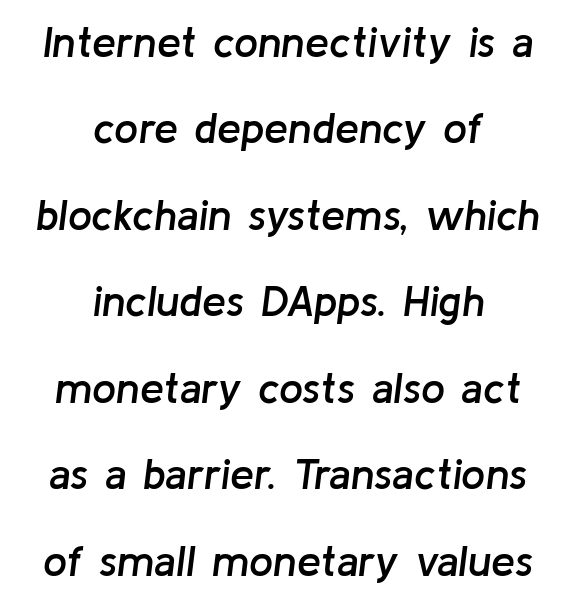
{"italic": "yes", "lean": "right", "slant_degrees": 8, "bold": "semi", "weight": "semibold", "width": "normal", "stroke_contrast": "low", "x_height": "medium", "monospaced": "no", "underline": "no", "align": "center", "line_spacing": "loose", "line_spacing_ratio": 2.01, "letter_spacing": "normal", "letter_spacing_em": 0.0, "glyph_px": 43}
